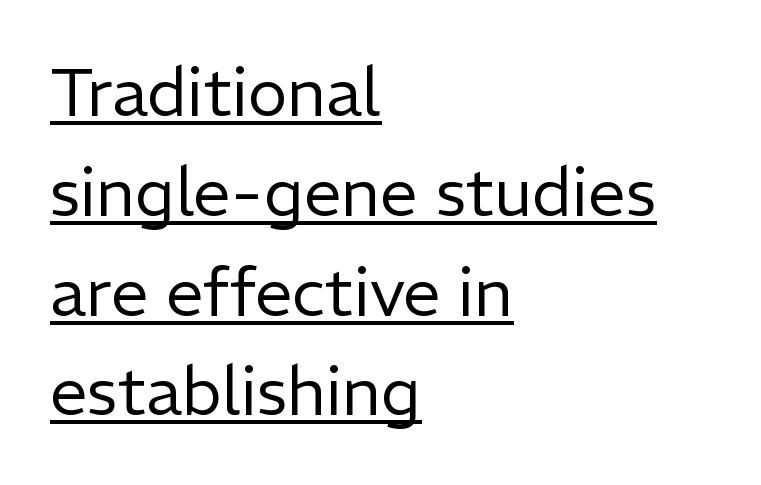
The image shows 67 px regular-weight sans-serif type, upright; set left-aligned, normal line spacing (1.49x), normal letter spacing, underlined; low stroke contrast and a medium x-height.
